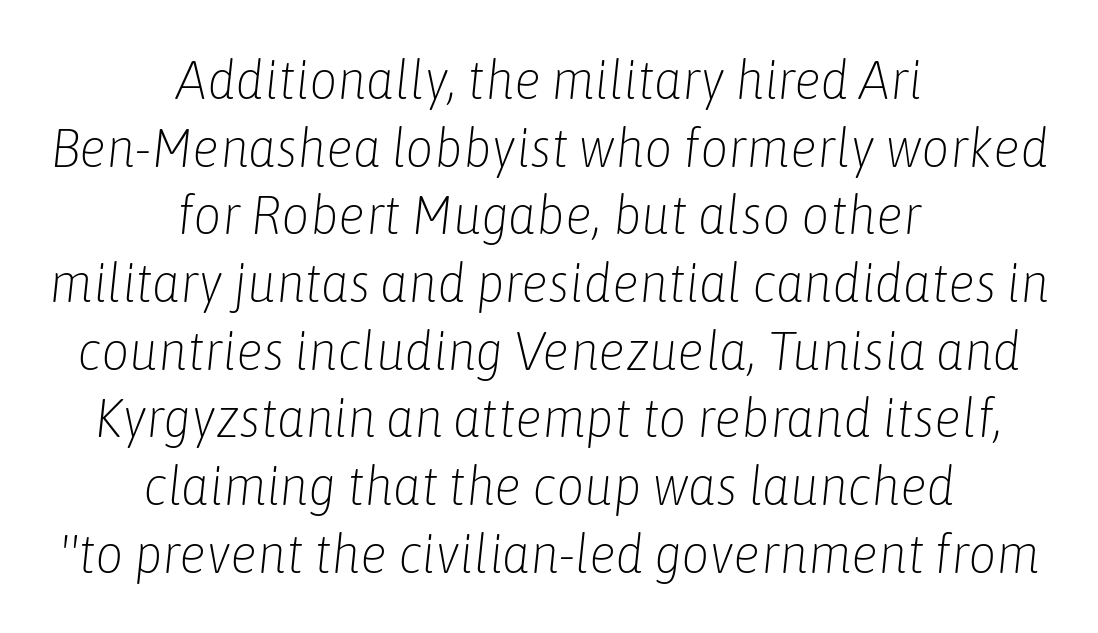
{"italic": "yes", "lean": "right", "slant_degrees": 6, "bold": "no", "weight": "light", "width": "condensed", "stroke_contrast": "low", "x_height": "medium", "monospaced": "no", "underline": "no", "align": "center", "line_spacing_ratio": 1.23, "letter_spacing": "normal", "letter_spacing_em": 0.0, "glyph_px": 55}
